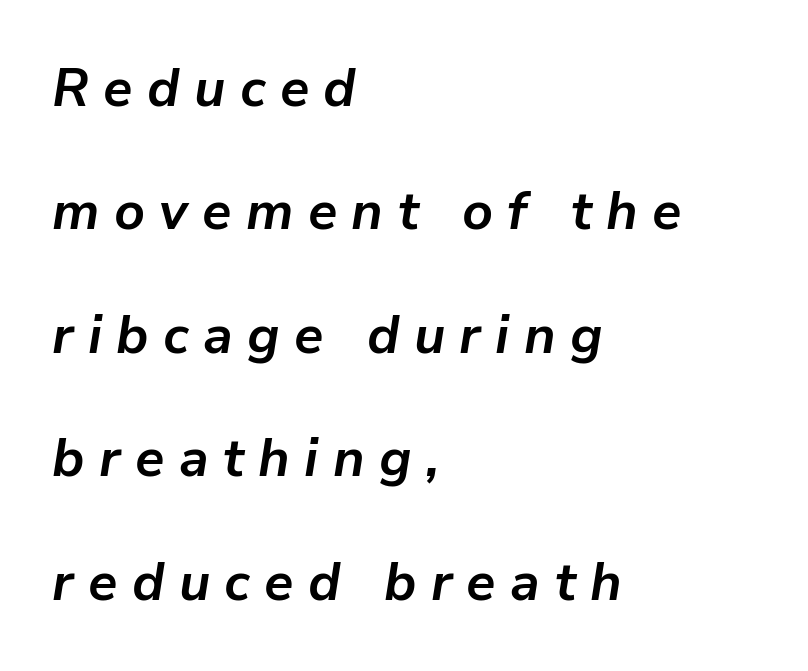
{"italic": "yes", "lean": "right", "slant_degrees": 9, "bold": "yes", "weight": "bold", "width": "normal", "stroke_contrast": "low", "x_height": "medium", "monospaced": "no", "underline": "no", "align": "left", "line_spacing": "loose", "line_spacing_ratio": 2.33, "letter_spacing": "wide", "letter_spacing_em": 0.27, "glyph_px": 53}
